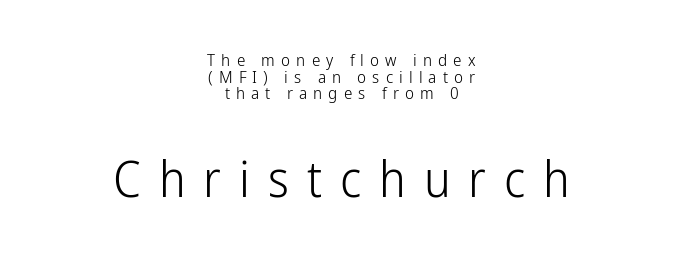
Q: Is the text bold? A: No.
Q: Is the text italic (slanted)? A: No, it is upright.
Q: Is the typeface a serif or a sans-serif typeface? A: Sans-serif.
Q: Is the text underlined? A: No.
Q: How is the paragraph aligned? A: Centered.
Q: Is the spacing between letters normal or unusually wide? A: Unusually wide.
Q: Is the spacing between lines tight, normal or loose? A: Tight.
Q: Which block of text is set in a larger size, the first (top) or the second (bottom)? A: The second (bottom) one.
Q: Width (condensed, normal, or wide)? A: Condensed.
Q: Stroke contrast? A: Low.
Q: x-height? A: Medium.
Q: Monospaced? A: No.
